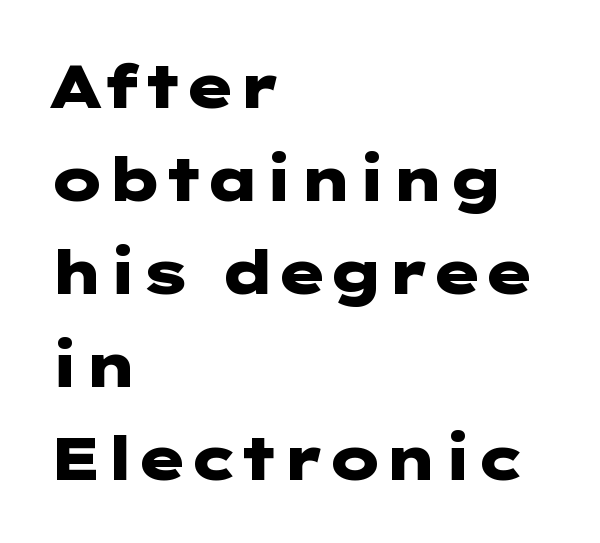
Q: Is the text bold? A: Yes.
Q: Is the text italic (slanted)? A: No, it is upright.
Q: Is the typeface a serif or a sans-serif typeface? A: Sans-serif.
Q: Is the text underlined? A: No.
Q: How is the paragraph aligned? A: Left-aligned.
Q: Is the spacing between letters normal or unusually wide? A: Normal.
Q: Is the spacing between lines tight, normal or loose? A: Normal.
Q: Width (condensed, normal, or wide)? A: Wide.
Q: Stroke contrast? A: Low.
Q: x-height? A: Medium.
